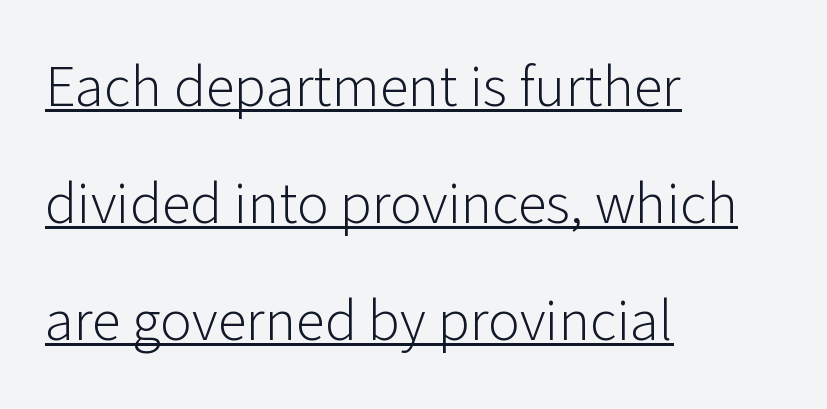
Q: Is the text bold? A: No.
Q: Is the text italic (slanted)? A: No, it is upright.
Q: Is the typeface a serif or a sans-serif typeface? A: Sans-serif.
Q: Is the text underlined? A: Yes.
Q: How is the paragraph aligned? A: Left-aligned.
Q: Is the spacing between letters normal or unusually wide? A: Normal.
Q: Is the spacing between lines tight, normal or loose? A: Loose.
Q: Width (condensed, normal, or wide)? A: Normal.
Q: Stroke contrast? A: Low.
Q: x-height? A: Medium.
Q: Monospaced? A: No.
